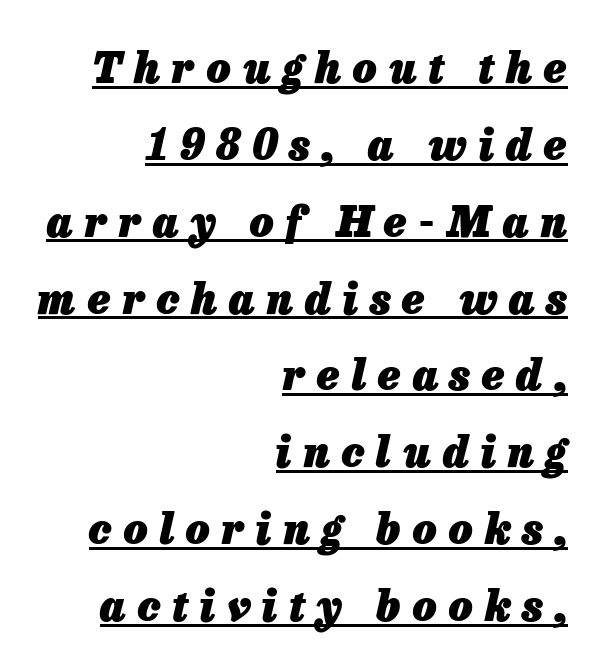
Q: Is the text bold? A: Yes.
Q: Is the text italic (slanted)? A: Yes, it leans right by about 13 degrees.
Q: Is the text underlined? A: Yes.
Q: How is the paragraph aligned? A: Right-aligned.
Q: Is the spacing between letters normal or unusually wide? A: Unusually wide.
Q: Width (condensed, normal, or wide)? A: Normal.
Q: Stroke contrast? A: Low.
Q: x-height? A: Medium.
Q: Monospaced? A: No.
